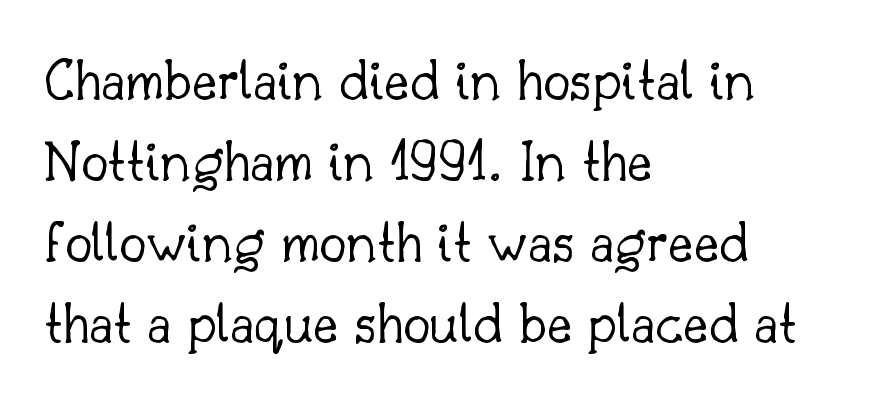
Q: Is the text bold? A: No.
Q: Is the text italic (slanted)? A: No, it is upright.
Q: Is the text underlined? A: No.
Q: How is the paragraph aligned? A: Left-aligned.
Q: Is the spacing between letters normal or unusually wide? A: Normal.
Q: Is the spacing between lines tight, normal or loose? A: Normal.
Q: Width (condensed, normal, or wide)? A: Normal.
Q: Stroke contrast? A: Low.
Q: x-height? A: Small.
Q: Monospaced? A: No.
